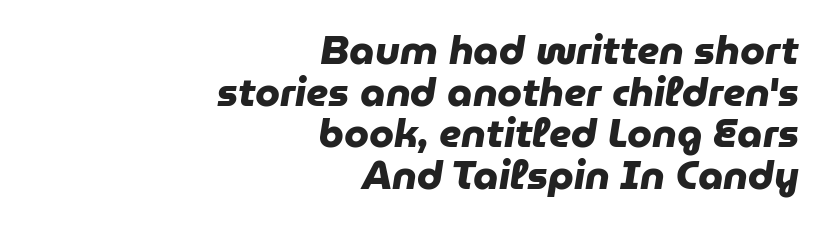
{"serif": "no", "bold": "yes", "weight": "heavy", "width": "normal", "stroke_contrast": "low", "x_height": "medium", "monospaced": "no", "underline": "no", "align": "right", "line_spacing": "tight", "line_spacing_ratio": 1.04, "letter_spacing": "normal", "letter_spacing_em": 0.0, "glyph_px": 40}
